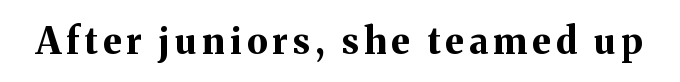
Proportional: the letters do not fall into vertical columns. In terms of weight, the rendering is a true, heavy bold. The characters display serif detailing at their extremities. The typography opts for an upright posture over an oblique one.
